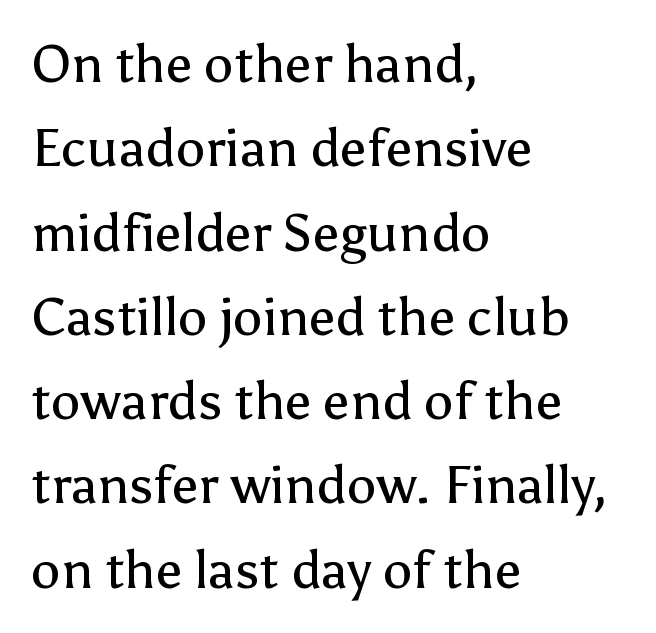
Q: Is the text bold? A: No.
Q: Is the text italic (slanted)? A: No, it is upright.
Q: Is the typeface a serif or a sans-serif typeface? A: Sans-serif.
Q: Is the text underlined? A: No.
Q: How is the paragraph aligned? A: Left-aligned.
Q: Is the spacing between letters normal or unusually wide? A: Normal.
Q: Is the spacing between lines tight, normal or loose? A: Normal.
Q: Width (condensed, normal, or wide)? A: Normal.
Q: Stroke contrast? A: Low.
Q: x-height? A: Medium.
Q: Monospaced? A: No.
